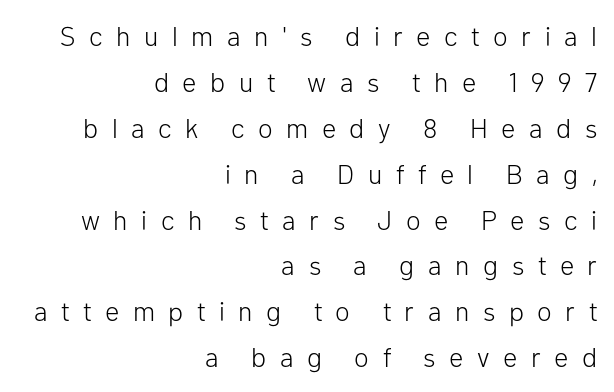
{"italic": "no", "bold": "no", "underline": "no", "align": "right", "line_spacing": "normal", "line_spacing_ratio": 1.7, "letter_spacing": "wide", "letter_spacing_em": 0.5, "glyph_px": 27}
